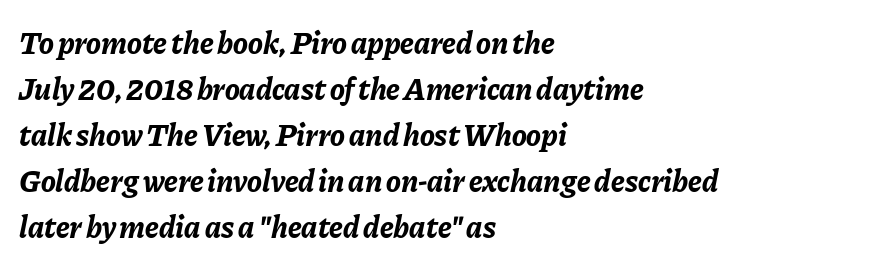
{"italic": "yes", "lean": "right", "slant_degrees": 11, "bold": "yes", "weight": "bold", "width": "normal", "stroke_contrast": "low", "x_height": "medium", "monospaced": "no", "underline": "no", "align": "left", "line_spacing": "normal", "line_spacing_ratio": 1.48, "letter_spacing": "normal", "letter_spacing_em": 0.0, "glyph_px": 31}
